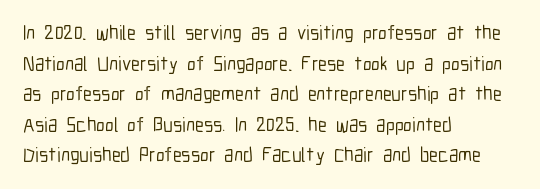
The image shows 20 px text type, upright; set left-aligned, normal line spacing (1.53x), normal letter spacing, not underlined.
